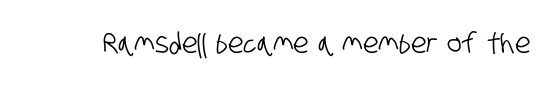
Q: Is the typeface a serif or a sans-serif typeface? A: Sans-serif.
Q: Is the text underlined? A: No.
Q: Is the spacing between letters normal or unusually wide? A: Normal.
Q: Width (condensed, normal, or wide)? A: Condensed.
Q: Stroke contrast? A: Low.
Q: x-height? A: Large.
Q: Monospaced? A: No.
